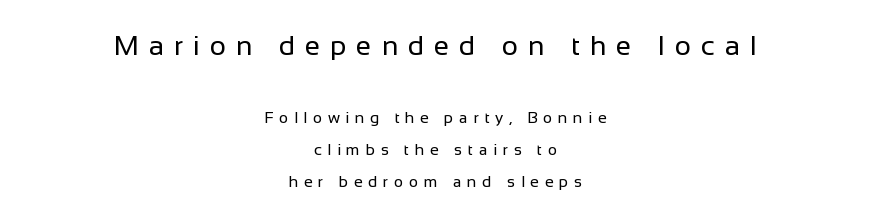
The image shows 28 px regular-weight sans-serif type, upright; set centered, loose line spacing (2.01x), unusually wide letter spacing (+0.35 em), not underlined; the first (top) block is 1.75x larger; low stroke contrast and a medium x-height.
